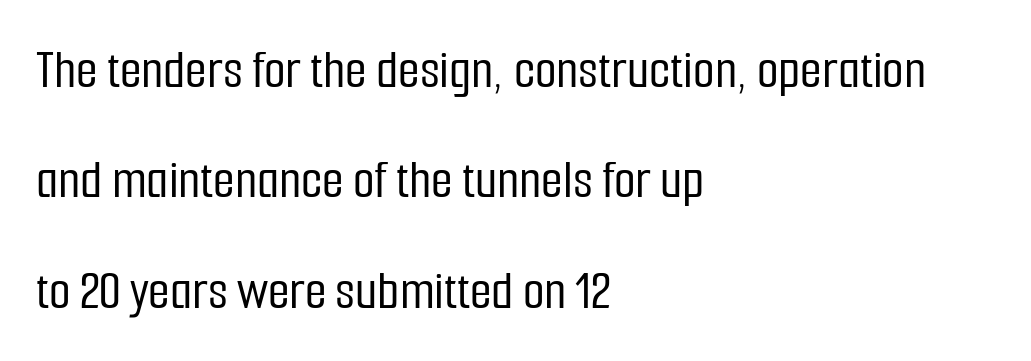
Q: Is the text italic (slanted)? A: No, it is upright.
Q: Is the typeface a serif or a sans-serif typeface? A: Sans-serif.
Q: Is the text underlined? A: No.
Q: How is the paragraph aligned? A: Left-aligned.
Q: Is the spacing between letters normal or unusually wide? A: Normal.
Q: Is the spacing between lines tight, normal or loose? A: Loose.
Q: Width (condensed, normal, or wide)? A: Condensed.
Q: Stroke contrast? A: Low.
Q: x-height? A: Medium.
Q: Monospaced? A: No.
